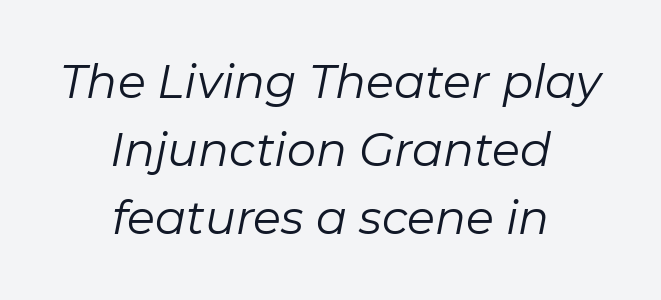
Q: Is the text bold? A: No.
Q: Is the text italic (slanted)? A: Yes, it leans right by about 11 degrees.
Q: Is the text underlined? A: No.
Q: How is the paragraph aligned? A: Centered.
Q: Is the spacing between letters normal or unusually wide? A: Normal.
Q: Is the spacing between lines tight, normal or loose? A: Normal.
Q: Width (condensed, normal, or wide)? A: Normal.
Q: Stroke contrast? A: Low.
Q: x-height? A: Medium.
Q: Monospaced? A: No.
